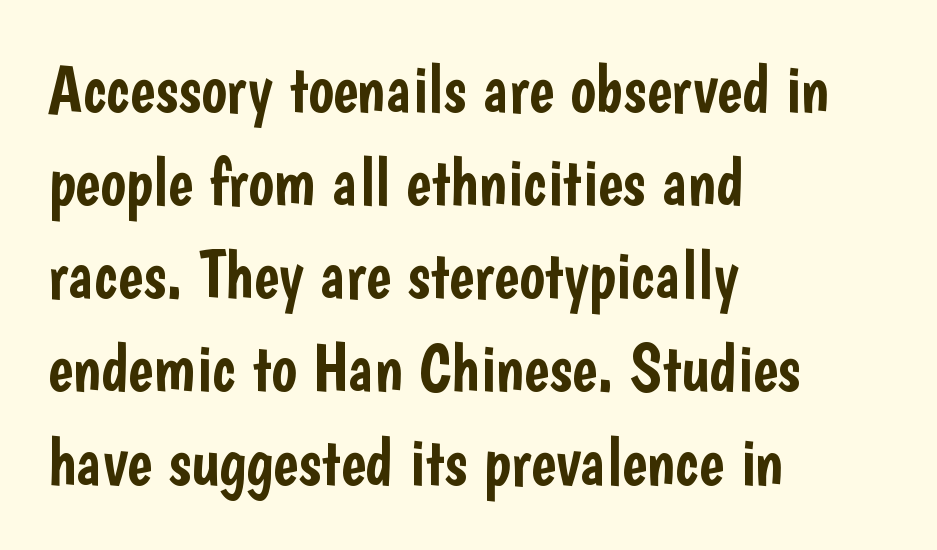
Q: Is the text italic (slanted)? A: No, it is upright.
Q: Is the typeface a serif or a sans-serif typeface? A: Sans-serif.
Q: Is the text underlined? A: No.
Q: How is the paragraph aligned? A: Left-aligned.
Q: Is the spacing between letters normal or unusually wide? A: Normal.
Q: Is the spacing between lines tight, normal or loose? A: Normal.
Q: Width (condensed, normal, or wide)? A: Condensed.
Q: Stroke contrast? A: Low.
Q: x-height? A: Medium.
Q: Monospaced? A: No.
